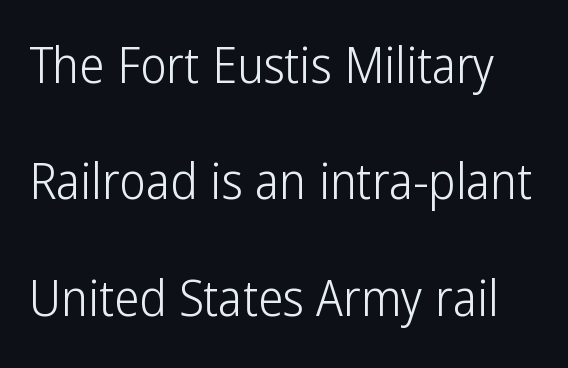
Q: Is the text bold? A: No.
Q: Is the text italic (slanted)? A: No, it is upright.
Q: Is the typeface a serif or a sans-serif typeface? A: Sans-serif.
Q: Is the text underlined? A: No.
Q: Is the spacing between letters normal or unusually wide? A: Normal.
Q: Is the spacing between lines tight, normal or loose? A: Loose.
Q: Width (condensed, normal, or wide)? A: Condensed.
Q: Stroke contrast? A: Low.
Q: x-height? A: Medium.
Q: Monospaced? A: No.
